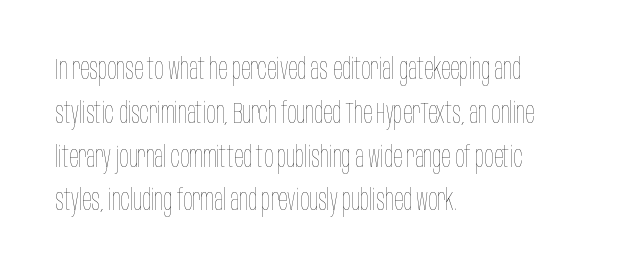
The image shows 30 px thin, condensed type, upright; set left-aligned, normal line spacing (1.46x), normal letter spacing, not underlined; low stroke contrast and a large x-height.
